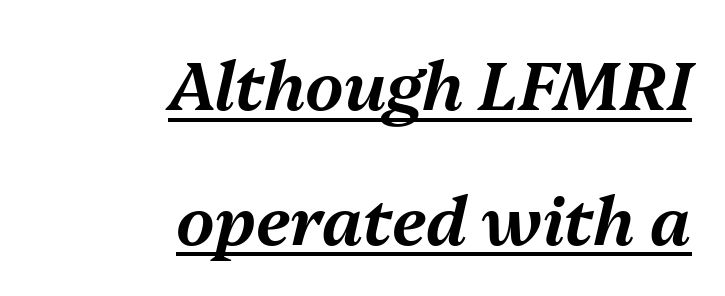
{"italic": "yes", "lean": "right", "slant_degrees": 13, "width": "normal", "stroke_contrast": "medium", "x_height": "medium", "monospaced": "no", "underline": "yes", "align": "right", "line_spacing": "loose", "line_spacing_ratio": 2.01, "letter_spacing": "normal", "letter_spacing_em": 0.0, "glyph_px": 67}
